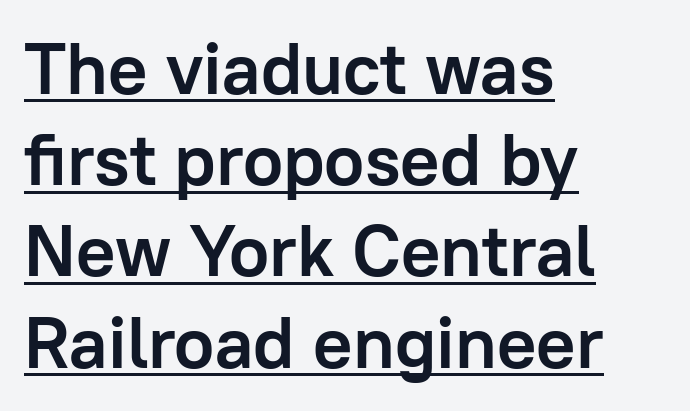
The letters stand upright; this is a roman face. The passage shown is typed in a proportional face where columns would drift. Summary of vertical rhythm: regular, with standard interline spacing. These lines stack with their left ends in a neat column. Serifs: no, the terminals of the letterforms are clean. Letter spacing: default.
